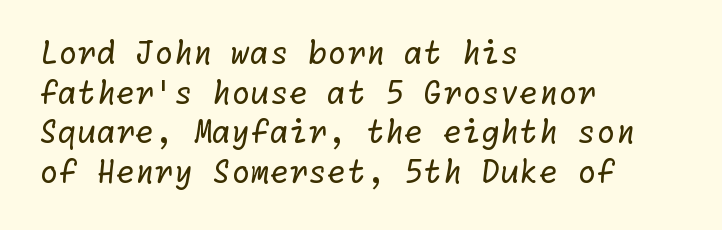
Glance below the letters and you will spot only blank space. The tracking reads as untouched default to a designer's eye. No chunkiness to these letters — they're not bold. I'd call this a sans setting — the letters go barefoot. In CSS terms this would be text-align: left. These lines sit exactly where default settings would place them.
